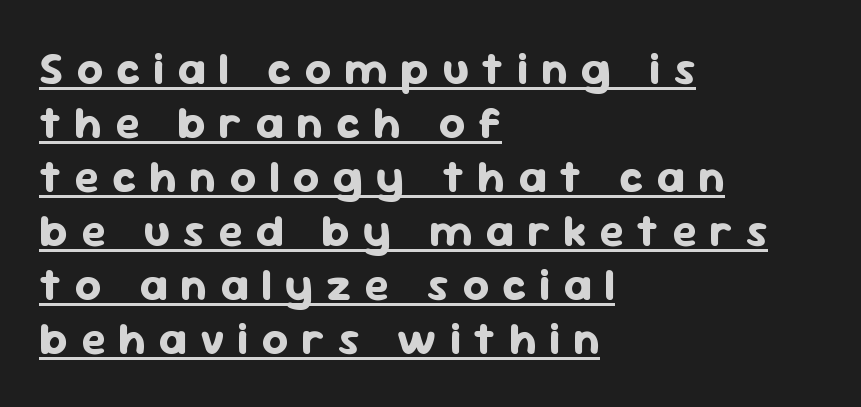
Q: Is the text bold? A: Yes.
Q: Is the text italic (slanted)? A: No, it is upright.
Q: Is the typeface a serif or a sans-serif typeface? A: Sans-serif.
Q: Is the text underlined? A: Yes.
Q: How is the paragraph aligned? A: Left-aligned.
Q: Is the spacing between letters normal or unusually wide? A: Unusually wide.
Q: Width (condensed, normal, or wide)? A: Normal.
Q: Stroke contrast? A: Low.
Q: x-height? A: Medium.
Q: Monospaced? A: No.
